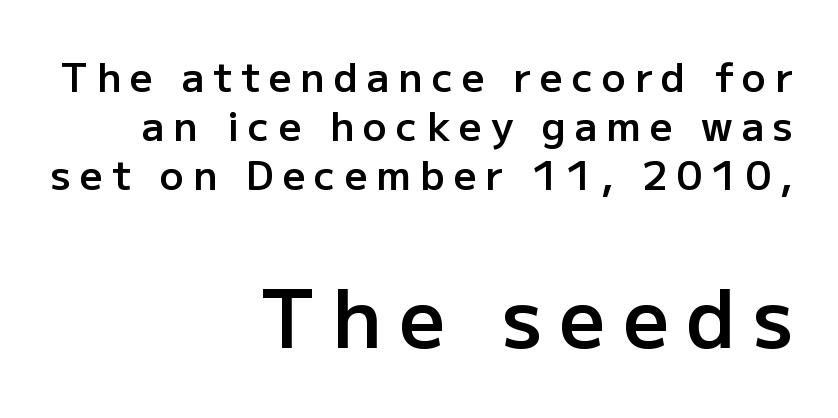
A student would notice the bottom passage is typeset larger than what precedes it. Stroke terminals: plain, sans-serif. You could not count columns in this text — the font is proportionally spaced. A clean baseline with only descenders dipping below it. Short and long lines alike share a common ending point at right. The passage shown has open, widely tracked lettering throughout.
